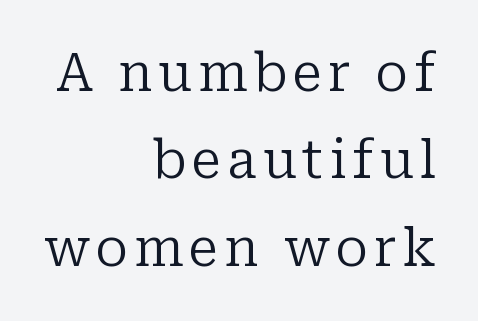
{"serif": "yes", "italic": "no", "bold": "no", "weight": "regular", "width": "normal", "stroke_contrast": "low", "x_height": "medium", "monospaced": "no", "underline": "no", "align": "right", "line_spacing": "normal", "line_spacing_ratio": 1.68, "glyph_px": 52}
